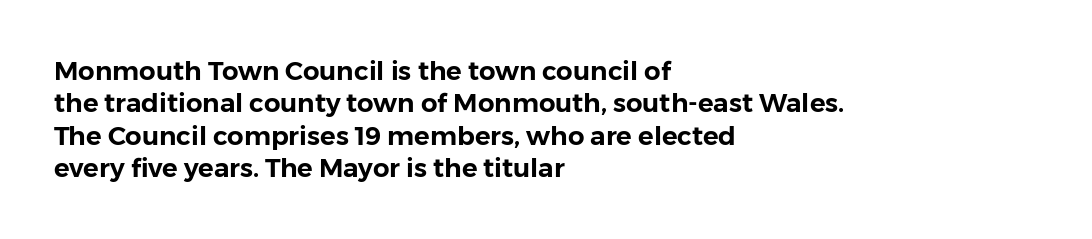
The image shows 26 px text type, upright; set left-aligned, normal line spacing (1.25x), normal letter spacing, not underlined.
